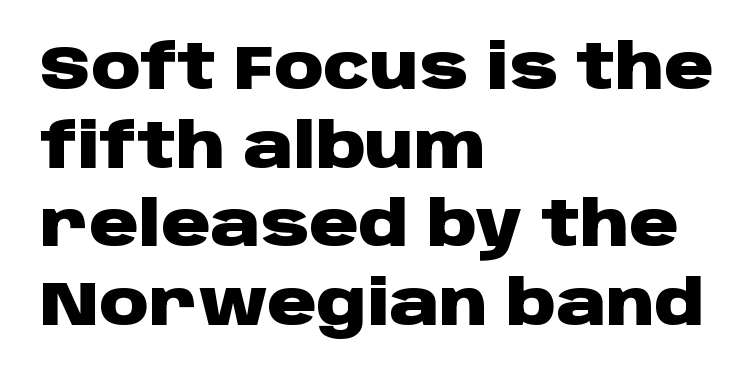
Regular leading. Do the characters align in a grid? No, the font is proportional. Visually the block forms a straight wall on the left and a jagged coastline on the right. Unlike italic type, these characters show no tilt at all. Between one letter and the next there's only the usual sliver of space. Each row of text sits above clean, open space.
